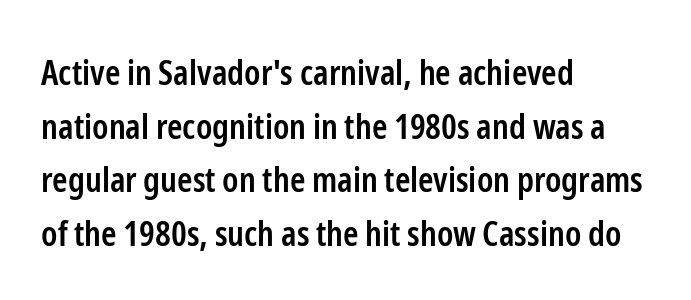
Q: Is the text bold? A: Semi-bold.
Q: Is the text italic (slanted)? A: No, it is upright.
Q: Is the typeface a serif or a sans-serif typeface? A: Sans-serif.
Q: Is the text underlined? A: No.
Q: How is the paragraph aligned? A: Left-aligned.
Q: Is the spacing between letters normal or unusually wide? A: Normal.
Q: Is the spacing between lines tight, normal or loose? A: Normal.
Q: Width (condensed, normal, or wide)? A: Condensed.
Q: Stroke contrast? A: Low.
Q: x-height? A: Medium.
Q: Monospaced? A: No.
